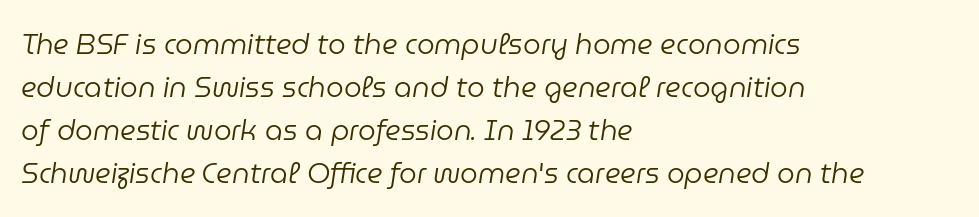
Q: Is the text bold? A: No.
Q: Is the text italic (slanted)? A: Yes, it leans right by about 9 degrees.
Q: Is the text underlined? A: No.
Q: How is the paragraph aligned? A: Left-aligned.
Q: Is the spacing between letters normal or unusually wide? A: Normal.
Q: Is the spacing between lines tight, normal or loose? A: Normal.
Q: Width (condensed, normal, or wide)? A: Normal.
Q: Stroke contrast? A: Low.
Q: x-height? A: Medium.
Q: Monospaced? A: No.
